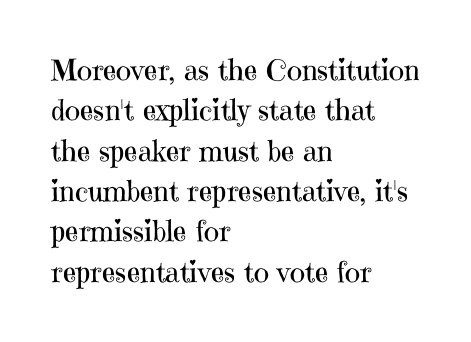
Caption: face not bold, strokes unweighted. Alignment: flush left. Each new line begins a customary step beneath the previous one. Check under the words: just untouched page. When letters stand straight like this, we call the style roman or upright. Looks like regular typesetting: each glyph gets only the width it needs.
